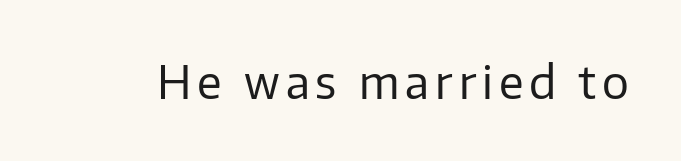
The image shows 45 px regular-weight sans-serif type, upright; set not underlined; low stroke contrast and a medium x-height.
